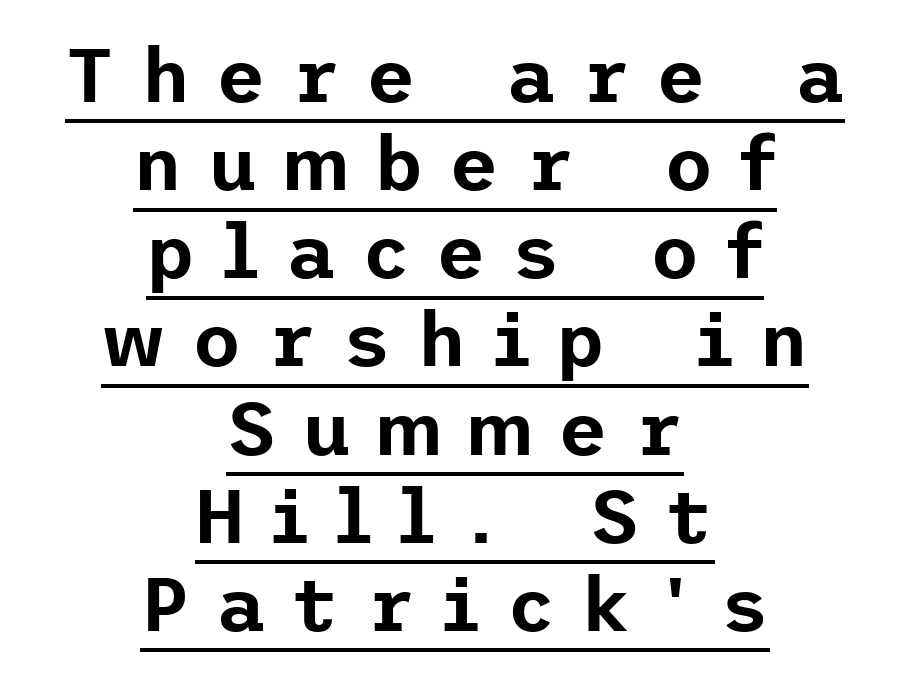
The image shows 76 px sans-serif type, upright; set centered, line spacing 1.16x, unusually wide letter spacing (+0.34 em), underlined; low stroke contrast and a medium x-height.
